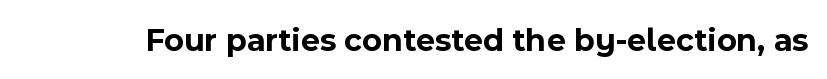
Q: Is the text bold? A: Yes.
Q: Is the text italic (slanted)? A: No, it is upright.
Q: Is the typeface a serif or a sans-serif typeface? A: Sans-serif.
Q: Is the text underlined? A: No.
Q: Is the spacing between letters normal or unusually wide? A: Normal.
Q: Width (condensed, normal, or wide)? A: Normal.
Q: x-height? A: Medium.
Q: Monospaced? A: No.
